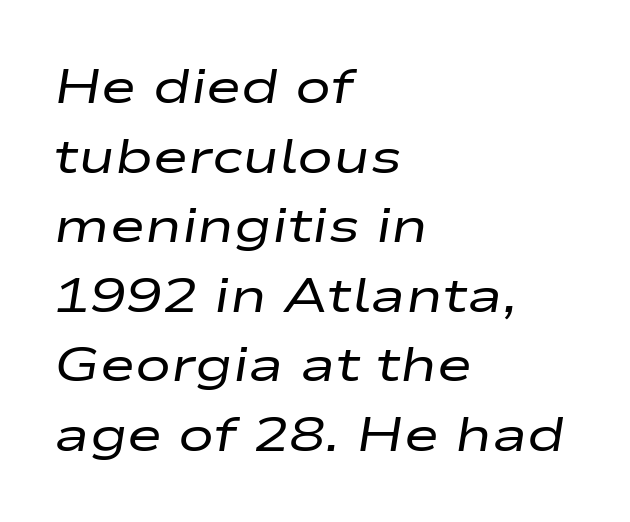
Q: Is the text bold? A: No.
Q: Is the text italic (slanted)? A: Yes, it leans right by about 9 degrees.
Q: Is the text underlined? A: No.
Q: How is the paragraph aligned? A: Left-aligned.
Q: Is the spacing between letters normal or unusually wide? A: Normal.
Q: Is the spacing between lines tight, normal or loose? A: Normal.
Q: Width (condensed, normal, or wide)? A: Wide.
Q: Stroke contrast? A: Low.
Q: x-height? A: Medium.
Q: Monospaced? A: No.
